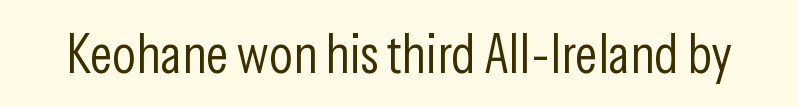
Q: Is the text bold? A: No.
Q: Is the text italic (slanted)? A: No, it is upright.
Q: Is the typeface a serif or a sans-serif typeface? A: Sans-serif.
Q: Is the text underlined? A: No.
Q: Is the spacing between letters normal or unusually wide? A: Normal.
Q: Width (condensed, normal, or wide)? A: Condensed.
Q: Stroke contrast? A: Low.
Q: x-height? A: Medium.
Q: Monospaced? A: No.
